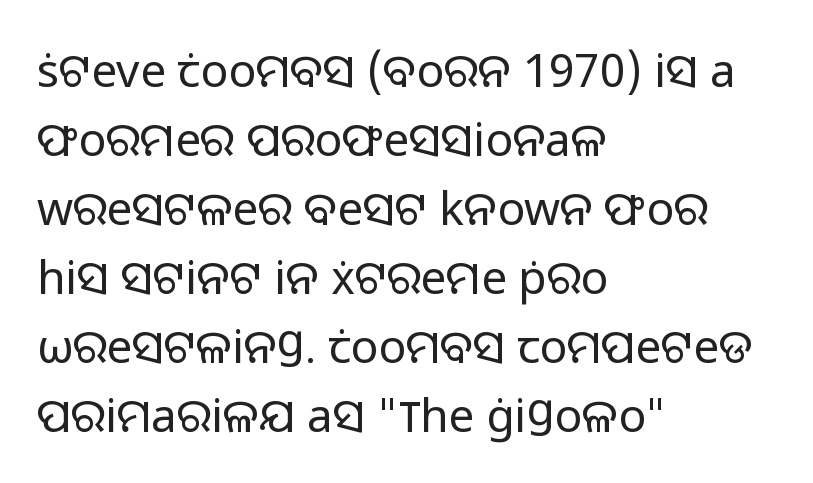
{"serif": "no", "italic": "no", "bold": "no", "weight": "regular", "width": "normal", "stroke_contrast": "low", "x_height": "medium", "monospaced": "no", "underline": "no", "align": "left", "line_spacing": "normal", "line_spacing_ratio": 1.5, "letter_spacing": "normal", "letter_spacing_em": 0.0, "glyph_px": 46}
